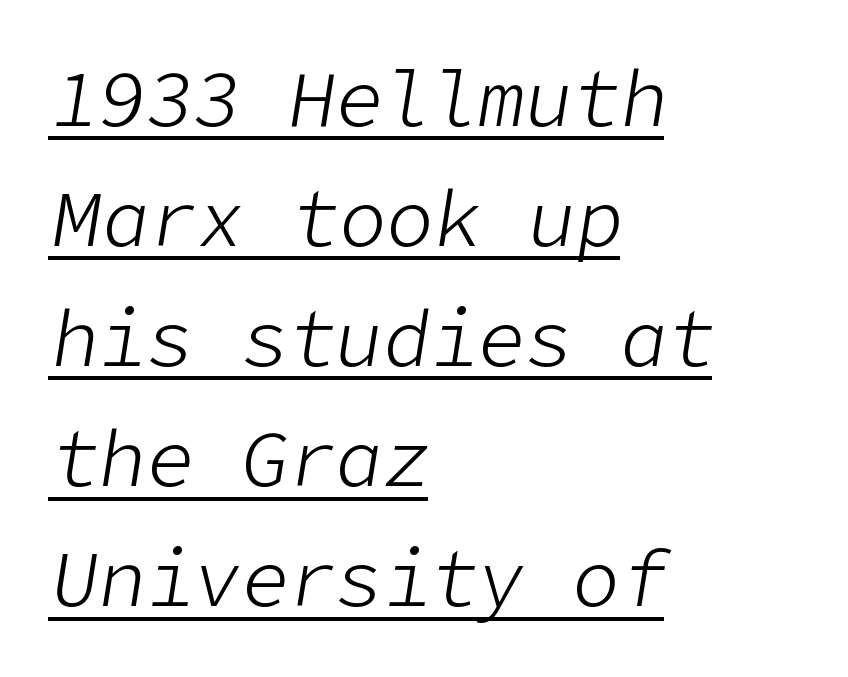
The image shows 79 px light type, italic (leaning right); set left-aligned, normal line spacing (1.52x), normal letter spacing, underlined; low stroke contrast and a medium x-height.
